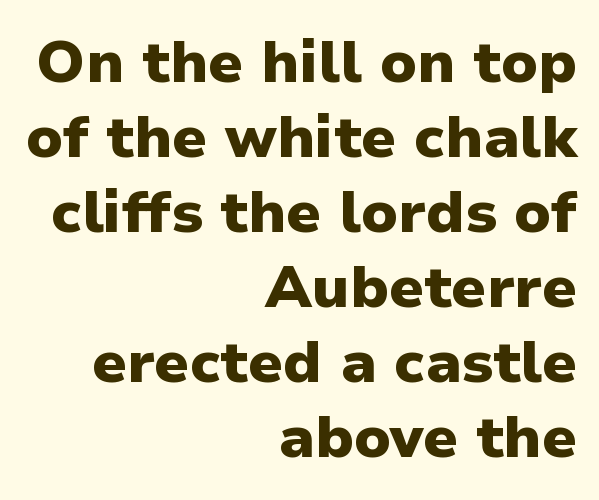
Q: Is the text bold? A: Yes.
Q: Is the text italic (slanted)? A: No, it is upright.
Q: Is the typeface a serif or a sans-serif typeface? A: Sans-serif.
Q: Is the text underlined? A: No.
Q: How is the paragraph aligned? A: Right-aligned.
Q: Is the spacing between letters normal or unusually wide? A: Normal.
Q: Is the spacing between lines tight, normal or loose? A: Normal.
Q: Width (condensed, normal, or wide)? A: Normal.
Q: Stroke contrast? A: Low.
Q: x-height? A: Medium.
Q: Monospaced? A: No.
